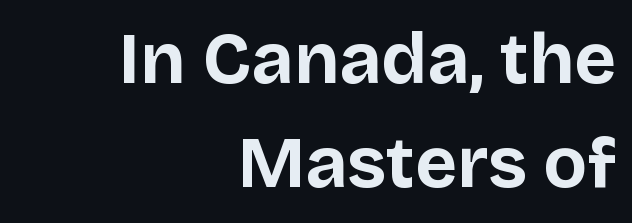
The image shows 72 px bold sans-serif type, upright; set right-aligned, normal line spacing (1.44x), normal letter spacing, not underlined; low stroke contrast and a large x-height.
